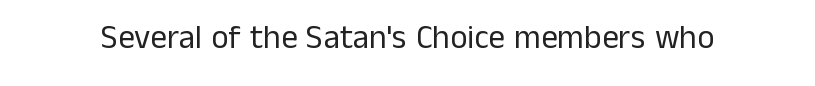
{"serif": "no", "italic": "no", "bold": "no", "weight": "regular", "width": "normal", "stroke_contrast": "low", "x_height": "medium", "monospaced": "no", "underline": "no", "letter_spacing": "normal", "letter_spacing_em": 0.0, "glyph_px": 33}
